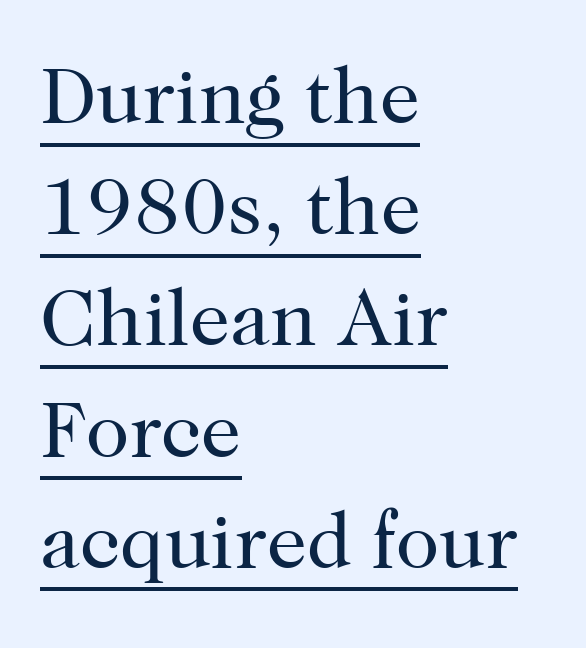
Here the glyphs are tracked normally, forming tight word shapes. The type sits square on the baseline with zero lean. Character widths vary here, with narrow letters taking less room than wide ones. A serif font was chosen for this passage.
